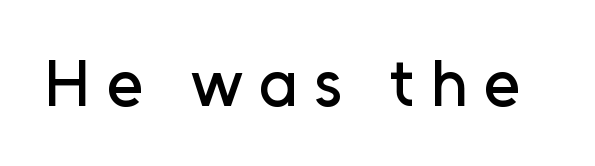
{"serif": "no", "italic": "no", "width": "normal", "stroke_contrast": "low", "x_height": "medium", "monospaced": "no", "underline": "no", "letter_spacing": "wide", "letter_spacing_em": 0.24, "glyph_px": 66}
